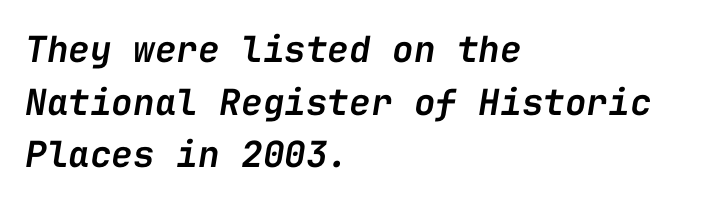
{"italic": "yes", "lean": "right", "slant_degrees": 9, "bold": "semi", "weight": "semibold", "width": "normal", "stroke_contrast": "low", "x_height": "medium", "monospaced": "yes", "underline": "no", "align": "left", "line_spacing": "normal", "line_spacing_ratio": 1.46, "letter_spacing": "normal", "letter_spacing_em": 0.0, "glyph_px": 36}
